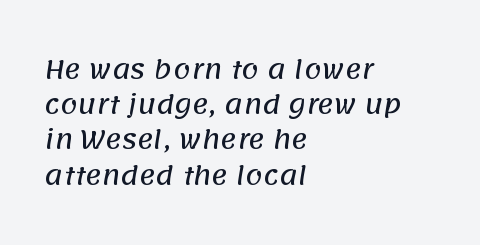
The image shows 25 px text type; set left-aligned, normal line spacing (1.41x), normal letter spacing, not underlined.
